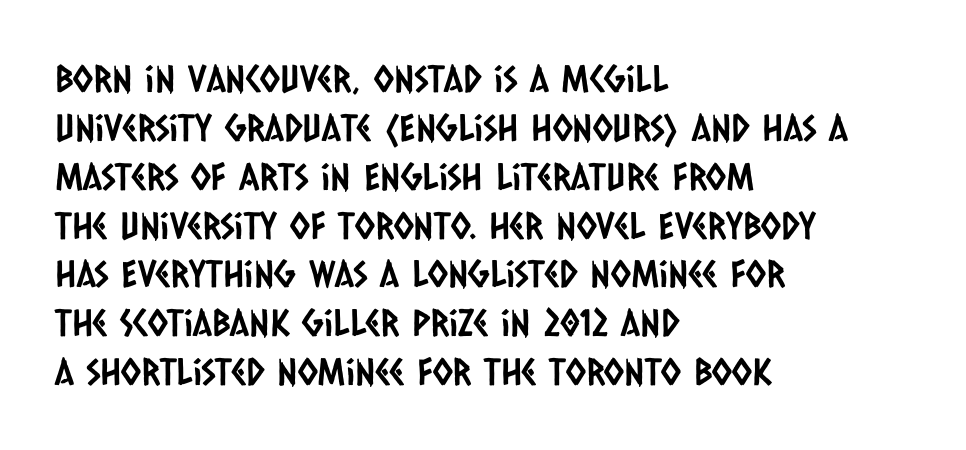
Q: Is the typeface a serif or a sans-serif typeface? A: Sans-serif.
Q: Is the text underlined? A: No.
Q: How is the paragraph aligned? A: Left-aligned.
Q: Is the spacing between letters normal or unusually wide? A: Normal.
Q: Is the spacing between lines tight, normal or loose? A: Normal.
Q: Width (condensed, normal, or wide)? A: Condensed.
Q: Stroke contrast? A: Low.
Q: x-height? A: Large.
Q: Monospaced? A: No.
